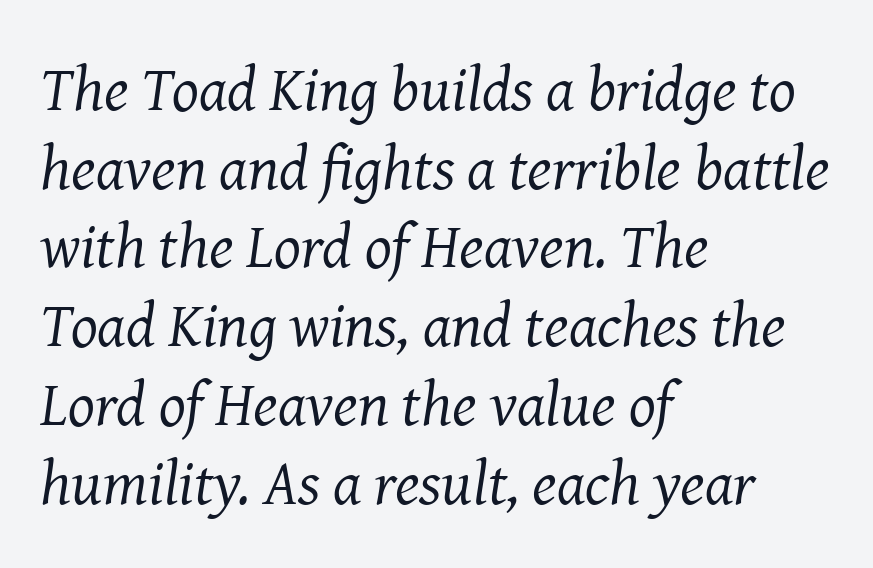
The image shows 63 px regular-weight serif type, italic (leaning right); set left-aligned, normal line spacing (1.25x), normal letter spacing, not underlined; medium stroke contrast and a medium x-height.
